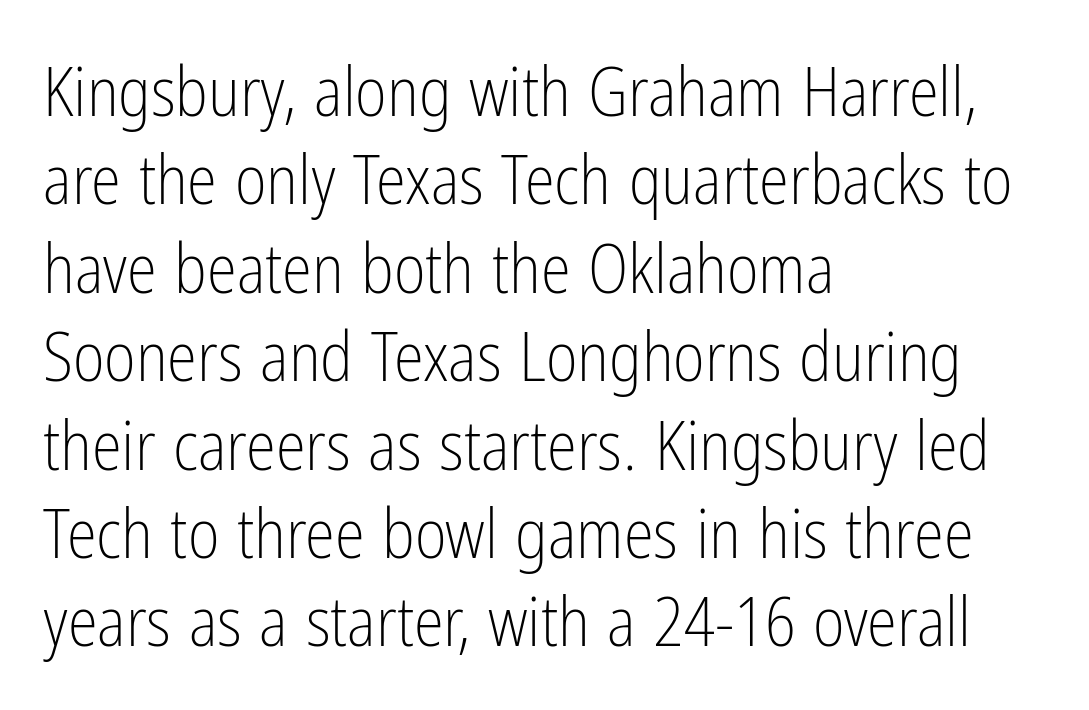
This rendering employs a face without finishing strokes, i.e., a sans-serif. A typesetter would call this proportional, since set widths differ per character. In terms of leading, this rendering sits right in the middle. Clear beneath every line of the passage. The font sits on the lighter half of the weight spectrum, regular included. This is the regular roman posture of the typeface.
